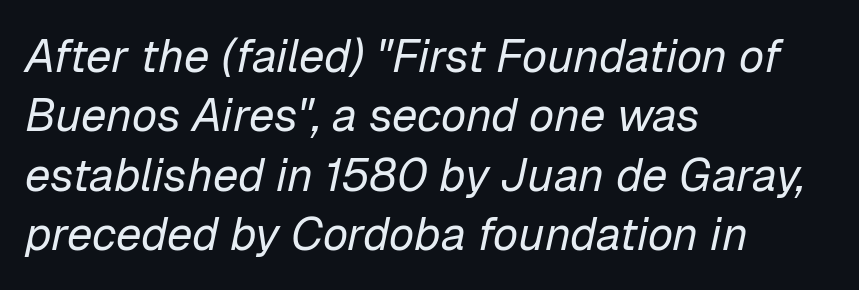
The image shows 46 px regular-weight type, italic (leaning right); set left-aligned, normal line spacing (1.29x), normal letter spacing, not underlined; low stroke contrast and a medium x-height.
